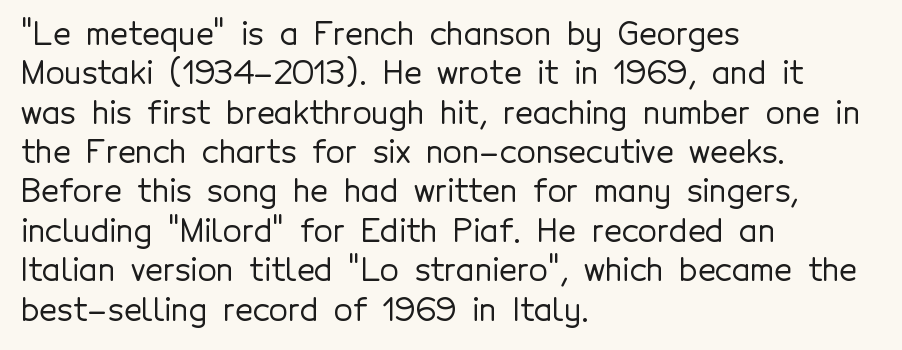
The image shows 31 px sans-serif type, upright; set left-aligned, normal line spacing (1.27x), normal letter spacing, not underlined; a medium x-height.
